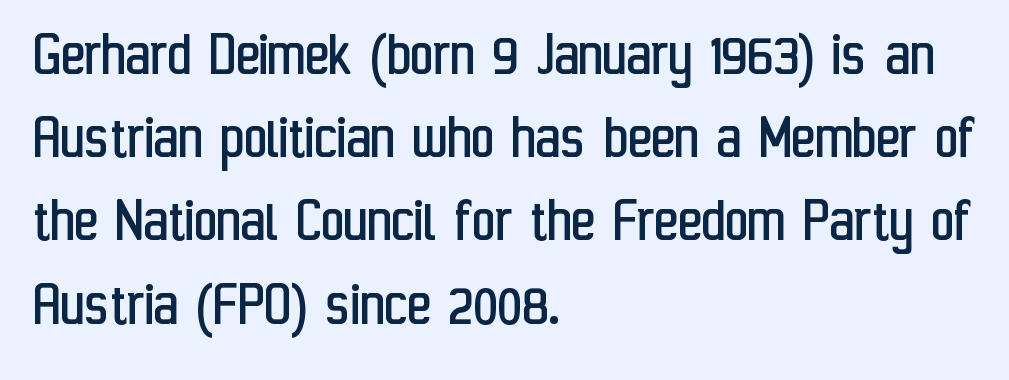
Typographically, this falls in the sans-serif category. The passage shown has conventional tracking throughout. The type sits square on the baseline with zero lean. Visually the block forms a straight wall on the left and a jagged coastline on the right. Is this a heavy cut? Hardly; it is regular or lighter.
